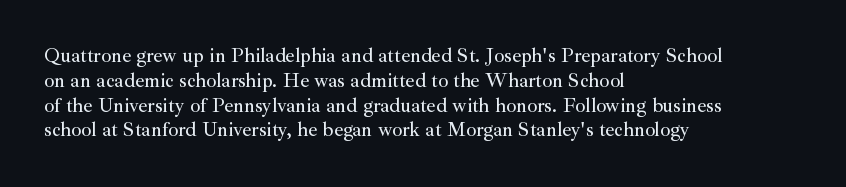
The image shows 20 px text type, upright; set left-aligned, line spacing 1.24x, normal letter spacing, not underlined.
